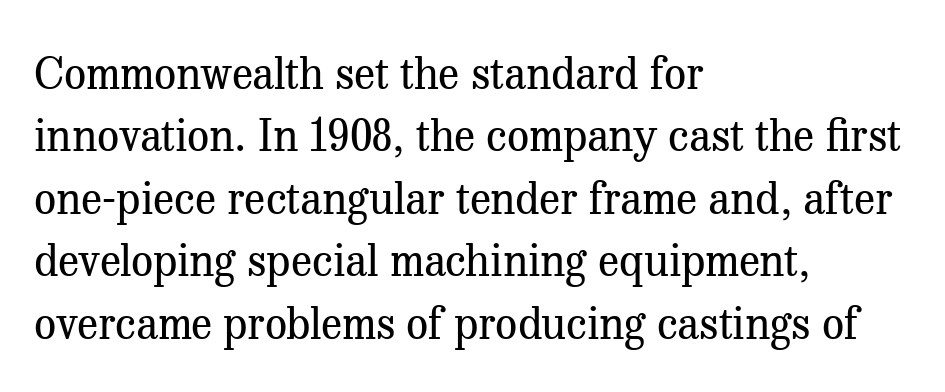
{"serif": "yes", "italic": "no", "bold": "no", "weight": "regular", "width": "normal", "stroke_contrast": "medium", "x_height": "medium", "monospaced": "no", "underline": "no", "align": "left", "line_spacing": "normal", "line_spacing_ratio": 1.42, "letter_spacing": "normal", "letter_spacing_em": 0.0, "glyph_px": 44}
